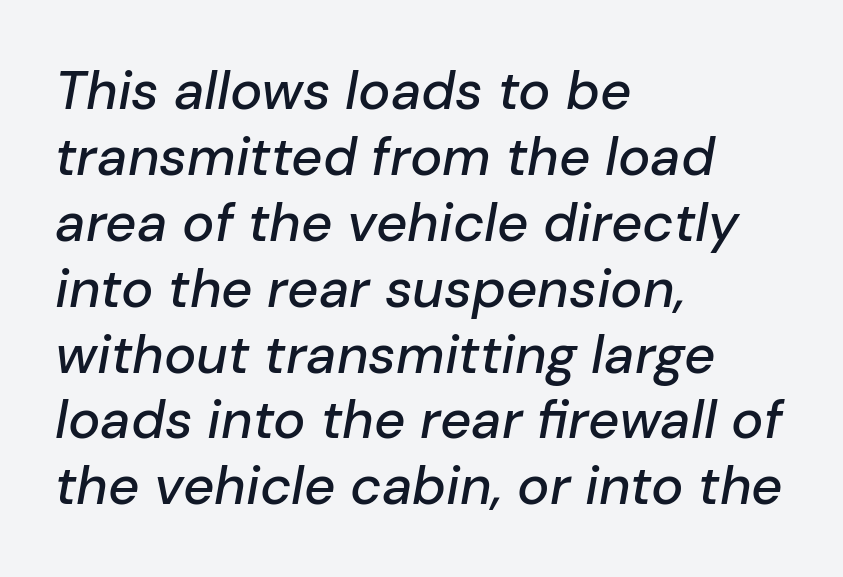
The passage shown leans; its letterforms are oblique. Spacing verdict: proportional, widths tailored to each character. Default kerning and tracking; the words read as compact shapes. The foot of each line stays bare and open. The lines in this sample share a left origin and differ only in where they stop.
